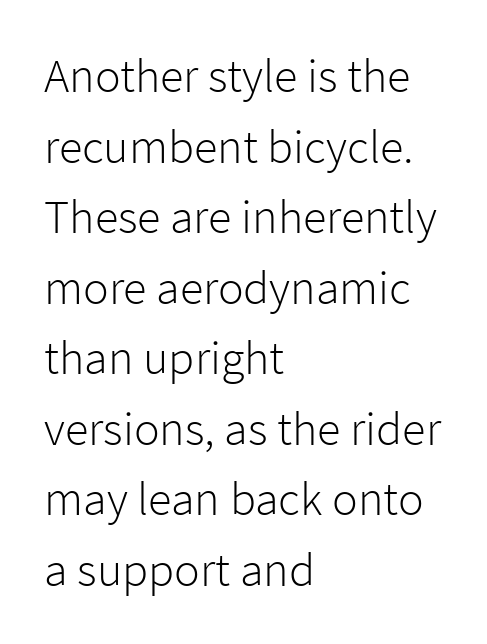
The block of text has a typical density, with ordinary space between rows. The strokes are not fattened; the text isn't bold. Each word holds together tightly as a unit, with standard inter-letter gaps. Spacing verdict: proportional, widths tailored to each character. A bare baseline throughout the passage. No italicization has been applied; the sample stays upright.
